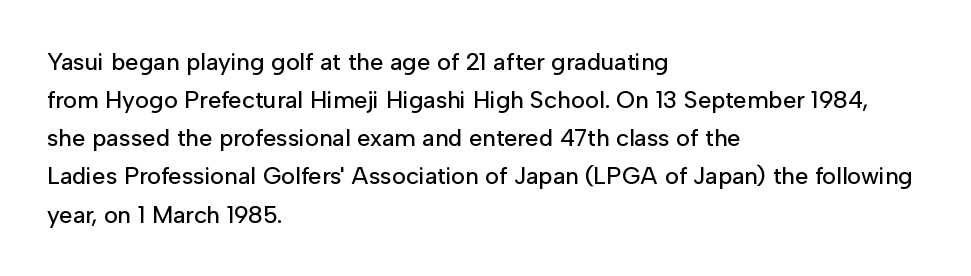
A normal amount of white space separates one row of letters from the next. In terms of letterspacing, this is plain default setting. Quick note: not italic, upright. Only glyphs here, with clear space below each row. Horizontally, the lines are justified to the leading edge only.
